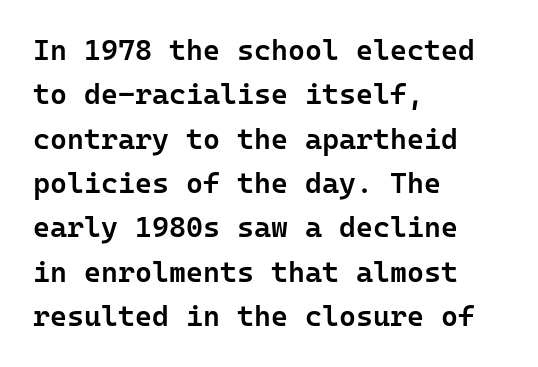
{"serif": "no", "italic": "no", "bold": "semi", "weight": "semibold", "width": "normal", "stroke_contrast": "low", "x_height": "medium", "monospaced": "yes", "underline": "no", "align": "left", "line_spacing": "normal", "line_spacing_ratio": 1.53, "letter_spacing": "normal", "letter_spacing_em": 0.0, "glyph_px": 29}
